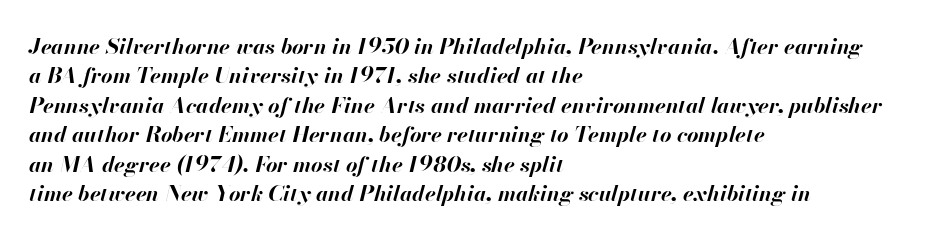
The image shows 22 px bold type, italic (leaning right); set left-aligned, normal line spacing (1.34x), normal letter spacing, not underlined.
